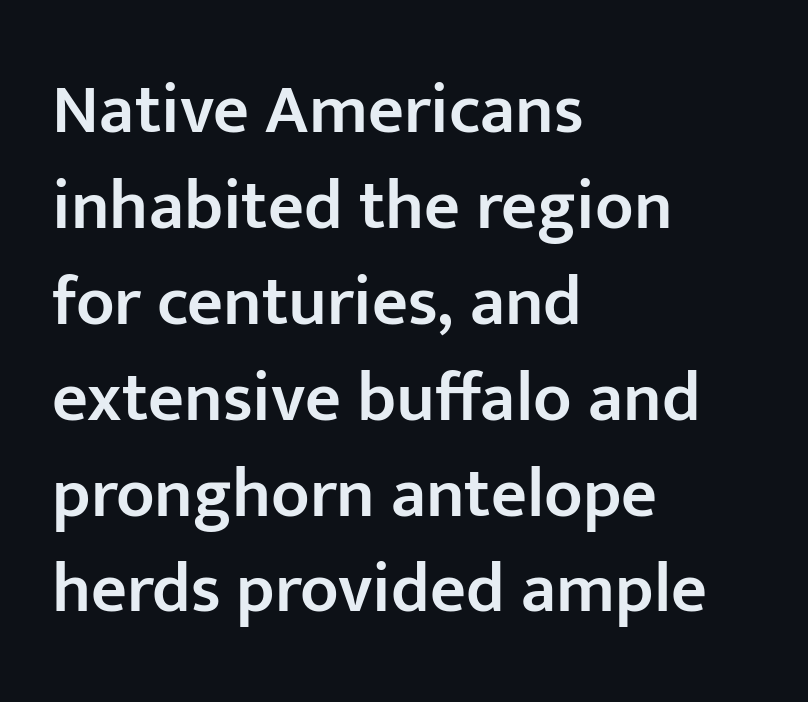
These lines sit exactly where default settings would place them. Do the characters align in a grid? No, the font is proportional. Clear beneath every line of the passage. Weight check: semibold — heavier than regular, not quite bold. Honestly, the letter spacing is just normal — you wouldn't notice it. The passage is arranged the way most books set body copy — flush left.
